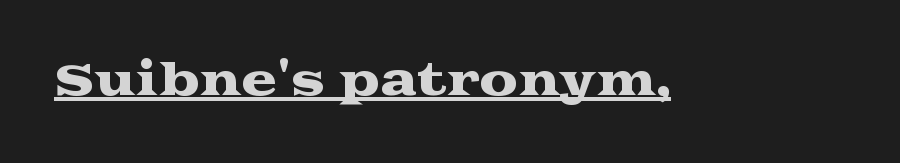
Q: Is the text italic (slanted)? A: No, it is upright.
Q: Is the typeface a serif or a sans-serif typeface? A: Serif.
Q: Is the text underlined? A: Yes.
Q: Is the spacing between letters normal or unusually wide? A: Normal.
Q: Width (condensed, normal, or wide)? A: Wide.
Q: Stroke contrast? A: Medium.
Q: x-height? A: Medium.
Q: Monospaced? A: No.
